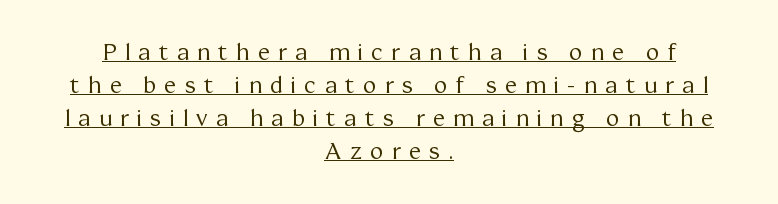
The image shows 22 px text type, upright; set centered, normal line spacing (1.5x), unusually wide letter spacing (+0.39 em), underlined.
